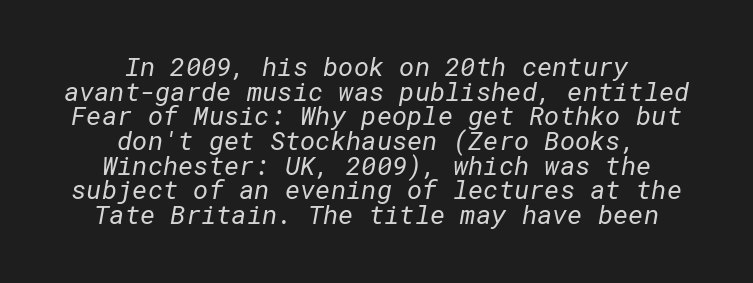
Interline gaps are noticeably narrow in this sample. Weight: not bold — regular or lighter. You could call the tracking neutral — neither tight nor loose. Compared with a flush-left layout, this one balances lines on the center instead. Words float on clear page, feet unadorned.
